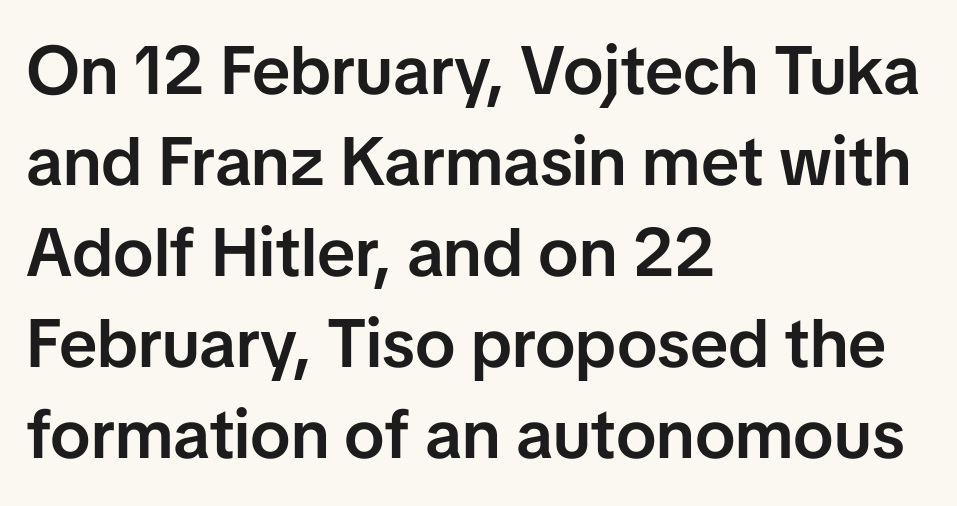
Q: Is the text bold? A: Semi-bold.
Q: Is the text italic (slanted)? A: No, it is upright.
Q: Is the typeface a serif or a sans-serif typeface? A: Sans-serif.
Q: Is the text underlined? A: No.
Q: How is the paragraph aligned? A: Left-aligned.
Q: Is the spacing between letters normal or unusually wide? A: Normal.
Q: Is the spacing between lines tight, normal or loose? A: Normal.
Q: Width (condensed, normal, or wide)? A: Normal.
Q: Stroke contrast? A: Low.
Q: x-height? A: Medium.
Q: Monospaced? A: No.
